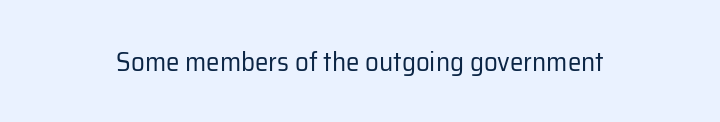
Has an underline been added? It has not. The type is set solid horizontally, with unmodified tracking. The characters are drawn with everyday or finer stroke widths. Every character sits straight up, as roman type does.
